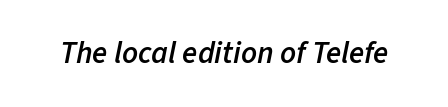
{"italic": "yes", "lean": "right", "slant_degrees": 11, "bold": "semi", "weight": "semibold", "width": "normal", "stroke_contrast": "low", "x_height": "medium", "monospaced": "no", "underline": "no", "letter_spacing": "normal", "letter_spacing_em": 0.0, "glyph_px": 31}
